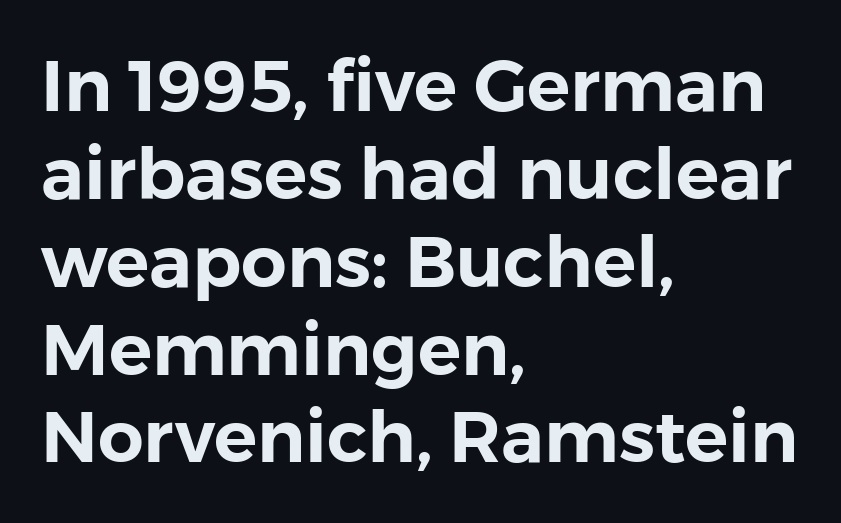
The image shows 72 px sans-serif type, upright; set left-aligned, line spacing 1.22x, normal letter spacing, not underlined; a medium x-height.
